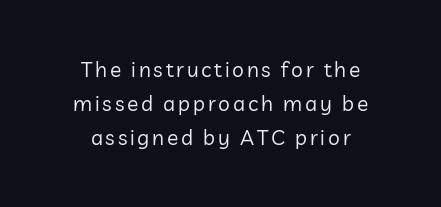
{"italic": "no", "bold": "no", "underline": "no", "align": "center", "line_spacing": "normal", "line_spacing_ratio": 1.62, "glyph_px": 21}
